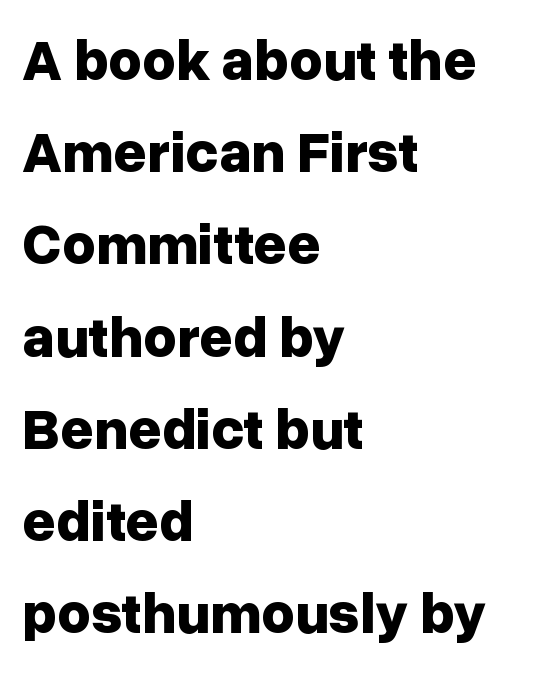
{"serif": "no", "italic": "no", "bold": "yes", "weight": "bold", "width": "normal", "stroke_contrast": "low", "x_height": "medium", "monospaced": "no", "underline": "no", "align": "left", "line_spacing": "normal", "line_spacing_ratio": 1.59, "letter_spacing": "normal", "letter_spacing_em": 0.0, "glyph_px": 58}
